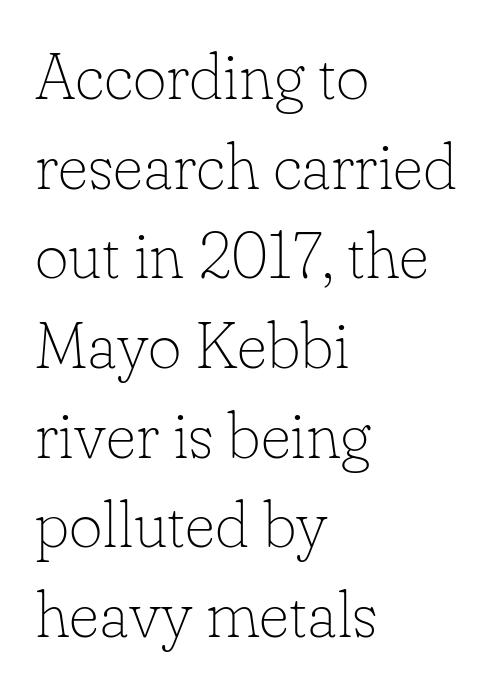
Q: Is the text bold? A: No.
Q: Is the text italic (slanted)? A: No, it is upright.
Q: Is the typeface a serif or a sans-serif typeface? A: Serif.
Q: Is the text underlined? A: No.
Q: How is the paragraph aligned? A: Left-aligned.
Q: Is the spacing between letters normal or unusually wide? A: Normal.
Q: Is the spacing between lines tight, normal or loose? A: Normal.
Q: Width (condensed, normal, or wide)? A: Normal.
Q: Stroke contrast? A: Low.
Q: x-height? A: Small.
Q: Monospaced? A: No.
